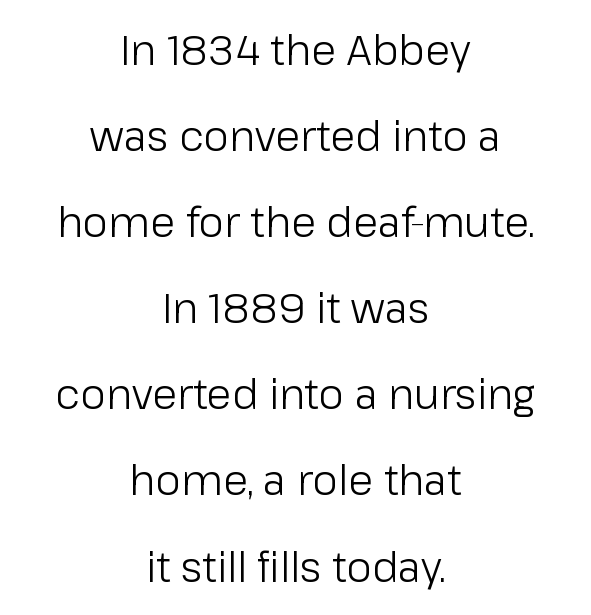
Q: Is the text bold? A: No.
Q: Is the text italic (slanted)? A: No, it is upright.
Q: Is the typeface a serif or a sans-serif typeface? A: Sans-serif.
Q: Is the text underlined? A: No.
Q: How is the paragraph aligned? A: Centered.
Q: Is the spacing between letters normal or unusually wide? A: Normal.
Q: Is the spacing between lines tight, normal or loose? A: Loose.
Q: Width (condensed, normal, or wide)? A: Normal.
Q: Stroke contrast? A: Low.
Q: x-height? A: Medium.
Q: Monospaced? A: No.
